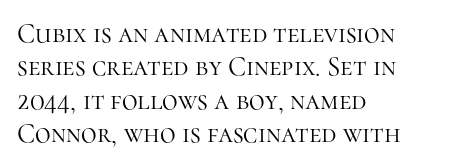
{"italic": "no", "bold": "no", "underline": "no", "align": "left", "line_spacing_ratio": 1.24, "letter_spacing": "normal", "letter_spacing_em": 0.0, "glyph_px": 27}
